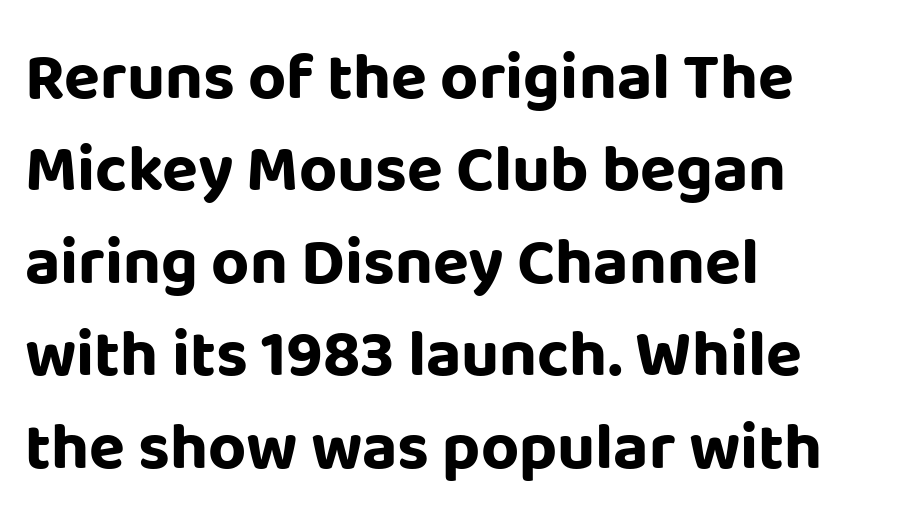
Q: Is the text bold? A: Yes.
Q: Is the text italic (slanted)? A: No, it is upright.
Q: Is the typeface a serif or a sans-serif typeface? A: Sans-serif.
Q: Is the text underlined? A: No.
Q: How is the paragraph aligned? A: Left-aligned.
Q: Is the spacing between letters normal or unusually wide? A: Normal.
Q: Is the spacing between lines tight, normal or loose? A: Normal.
Q: Width (condensed, normal, or wide)? A: Normal.
Q: Stroke contrast? A: Low.
Q: x-height? A: Large.
Q: Monospaced? A: No.
